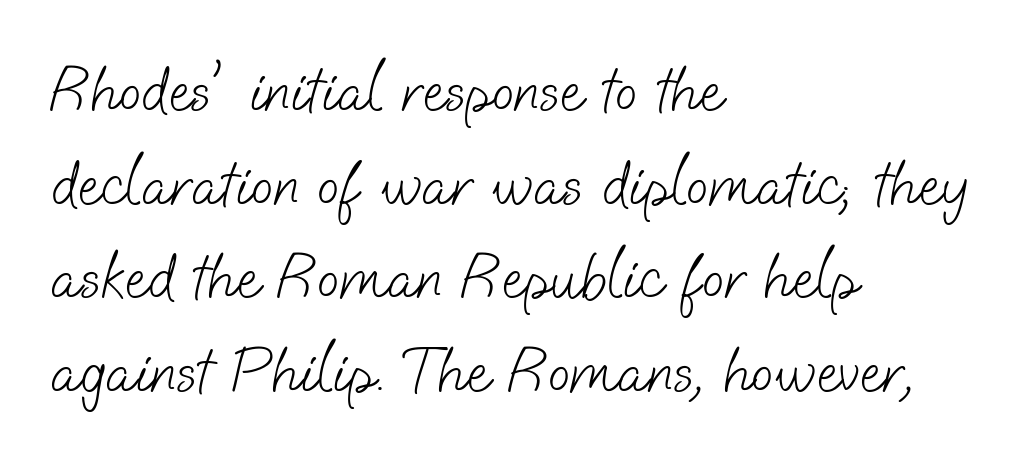
Q: Is the text bold? A: No.
Q: Is the typeface a serif or a sans-serif typeface? A: Sans-serif.
Q: Is the text underlined? A: No.
Q: How is the paragraph aligned? A: Left-aligned.
Q: Is the spacing between letters normal or unusually wide? A: Normal.
Q: Is the spacing between lines tight, normal or loose? A: Normal.
Q: Width (condensed, normal, or wide)? A: Normal.
Q: Stroke contrast? A: Low.
Q: x-height? A: Small.
Q: Monospaced? A: No.
